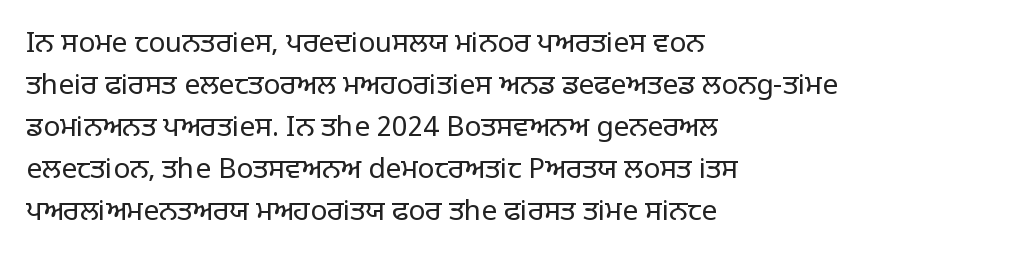
The image shows 28 px regular-weight sans-serif type, upright; set left-aligned, normal line spacing (1.5x), normal letter spacing, not underlined; low stroke contrast and a large x-height.
